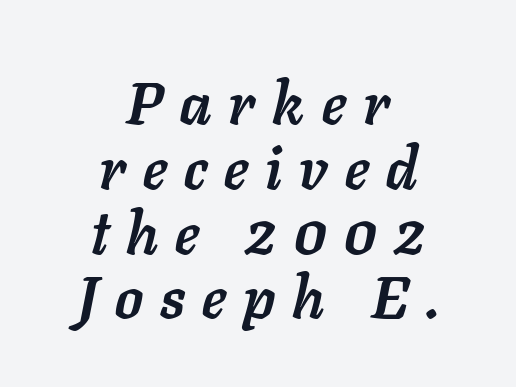
{"italic": "yes", "lean": "right", "slant_degrees": 11, "bold": "yes", "weight": "semibold", "width": "normal", "stroke_contrast": "low", "x_height": "medium", "monospaced": "no", "underline": "no", "align": "center", "line_spacing": "tight", "line_spacing_ratio": 1.08, "letter_spacing": "wide", "letter_spacing_em": 0.29, "glyph_px": 60}
